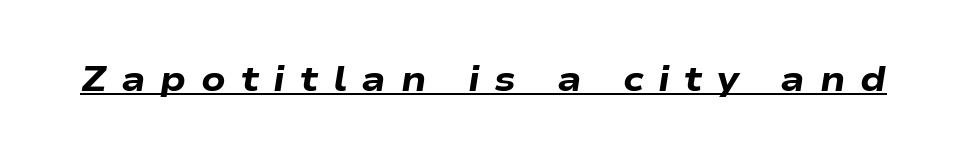
The image shows 35 px heavy, wide type, italic (leaning right); set unusually wide letter spacing (+0.42 em), underlined; low stroke contrast and a medium x-height.
